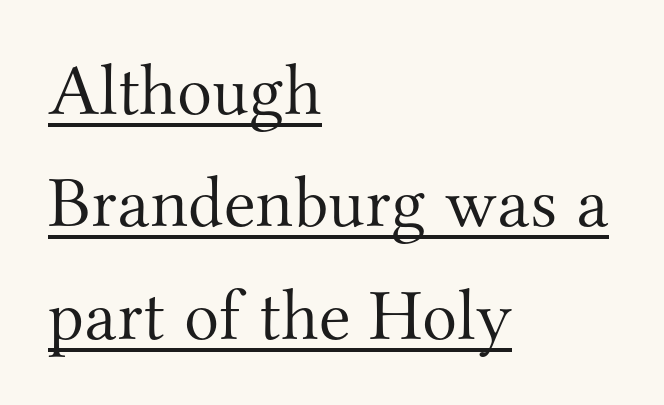
Q: Is the text bold? A: No.
Q: Is the text italic (slanted)? A: No, it is upright.
Q: Is the typeface a serif or a sans-serif typeface? A: Serif.
Q: Is the text underlined? A: Yes.
Q: How is the paragraph aligned? A: Left-aligned.
Q: Is the spacing between letters normal or unusually wide? A: Normal.
Q: Is the spacing between lines tight, normal or loose? A: Normal.
Q: Width (condensed, normal, or wide)? A: Normal.
Q: Stroke contrast? A: Medium.
Q: x-height? A: Small.
Q: Monospaced? A: No.
